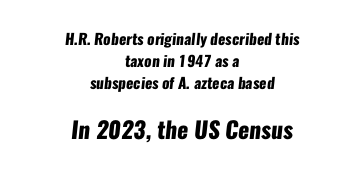
{"bold": "yes", "underline": "no", "align": "center", "line_spacing": "normal", "line_spacing_ratio": 1.47, "letter_spacing": "normal", "letter_spacing_em": 0.0, "larger_block": "second", "size_ratio": 1.53, "glyph_px": 23}
